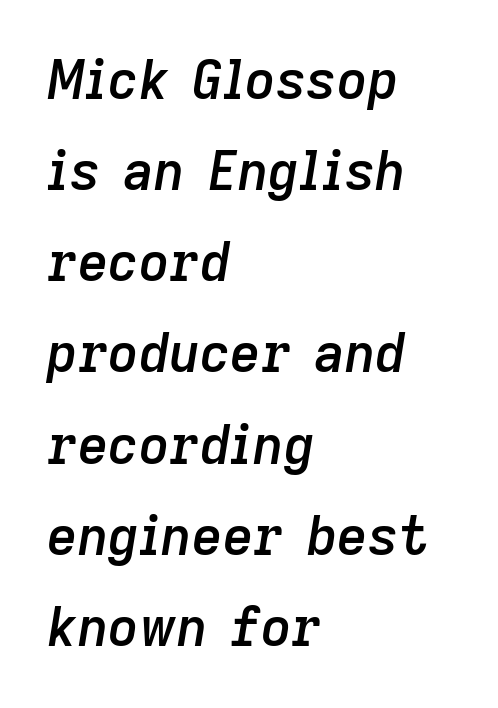
The image shows 53 px semibold type, italic (leaning right); set left-aligned, line spacing 1.72x, normal letter spacing, not underlined; low stroke contrast and a medium x-height.
